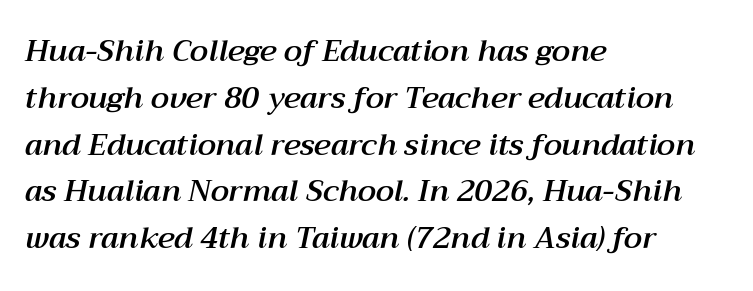
Is this a fixed-width face? No — the glyphs have proportional, varying widths. Does the lettering tilt? It does — this is italic. The passage shown is not underscored anywhere. Where is the straight margin? On the left.
